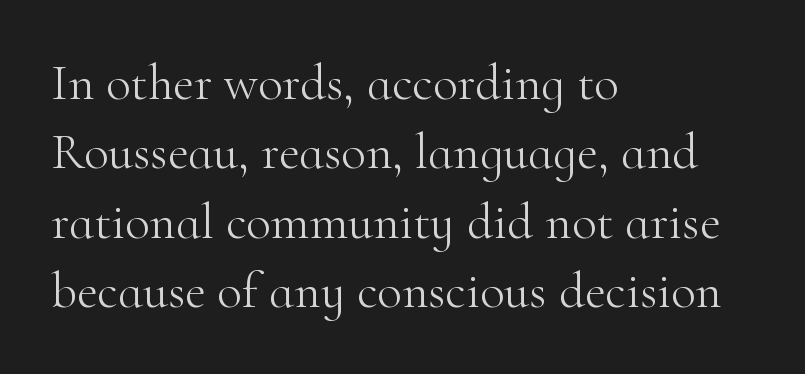
Compared with typical body copy, the letter spacing here is the same. This rendering uses left alignment, leaving the right contour irregular. Upright lettering throughout. The passage shown is typed in a proportional face where columns would drift. The letterforms sit at book weight or below.
